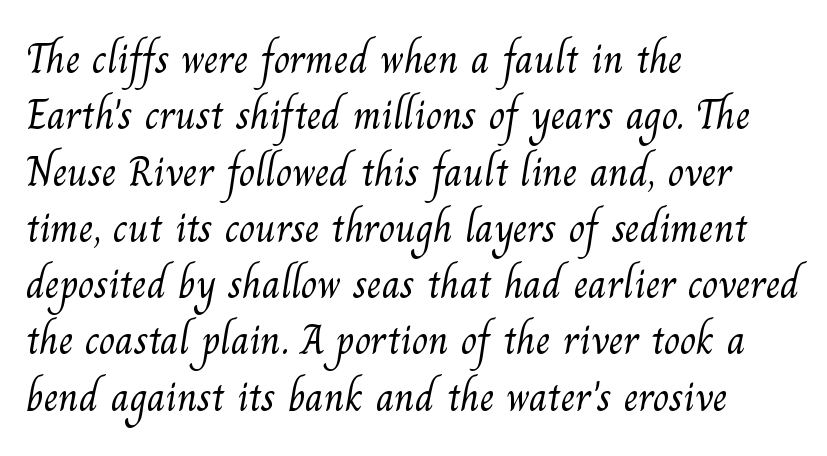
Q: Is the text bold? A: No.
Q: Is the typeface a serif or a sans-serif typeface? A: Serif.
Q: Is the text underlined? A: No.
Q: How is the paragraph aligned? A: Left-aligned.
Q: Is the spacing between letters normal or unusually wide? A: Normal.
Q: Is the spacing between lines tight, normal or loose? A: Normal.
Q: Width (condensed, normal, or wide)? A: Normal.
Q: Stroke contrast? A: Medium.
Q: x-height? A: Small.
Q: Monospaced? A: No.
